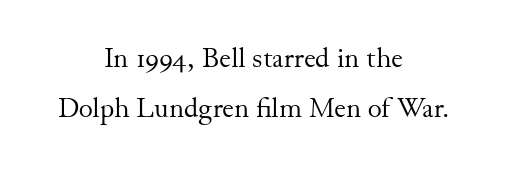
{"italic": "no", "bold": "no", "underline": "no", "align": "center", "line_spacing_ratio": 1.86, "letter_spacing": "normal", "letter_spacing_em": 0.0, "glyph_px": 27}
